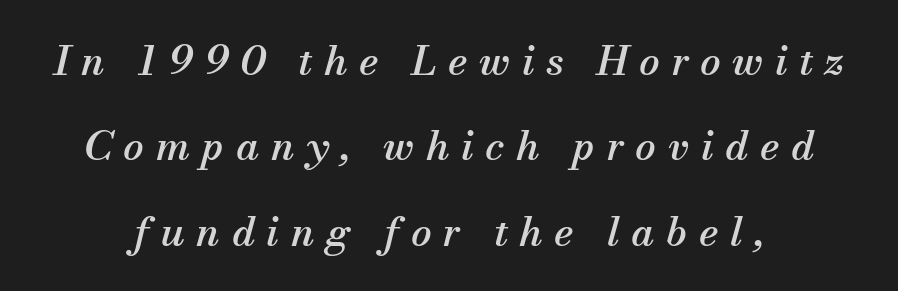
Every character sits at an angle, as italics do. A great deal of white space separates one row of letters from the next. Check where the strokes stop: tiny serifs finish them off. Do the characters align in a grid? No, the font is proportional. There is plenty of visible air inserted between adjacent glyphs.
